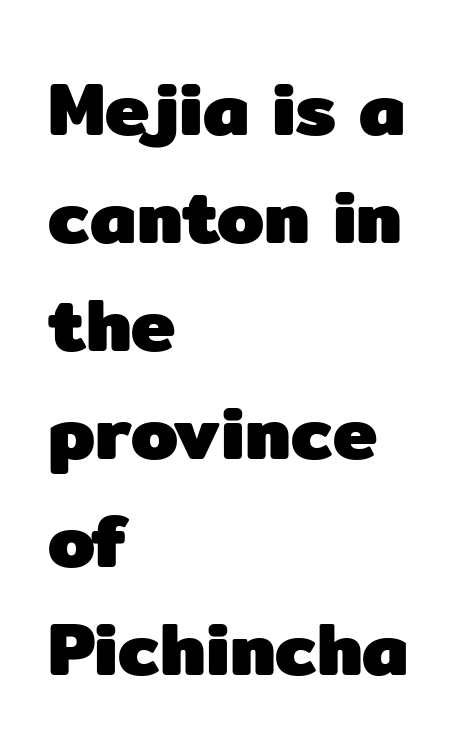
The rendering uses a moderate line-height, typical for paragraphs. Does extra space separate the letters? No, they use regular spacing. Characters remain perfectly vertical along every line. Quick note: underline off. Weight: bold. Spacing verdict: proportional, widths tailored to each character.
